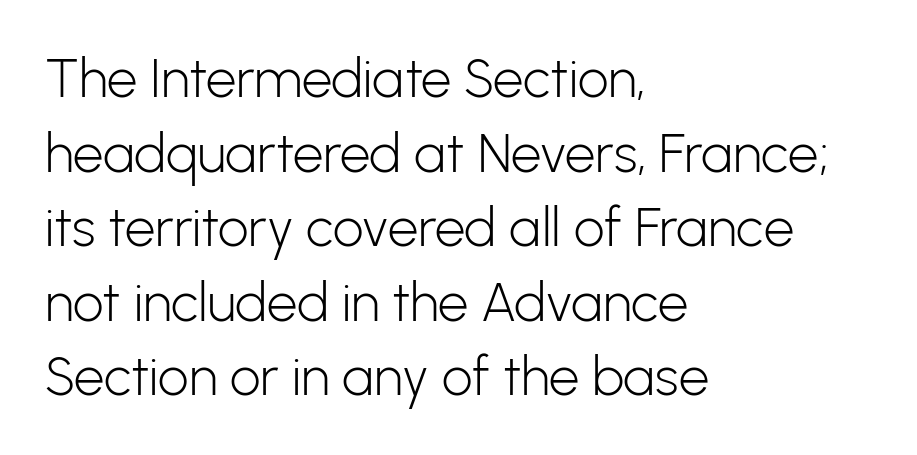
Q: Is the text bold? A: No.
Q: Is the text italic (slanted)? A: No, it is upright.
Q: Is the typeface a serif or a sans-serif typeface? A: Sans-serif.
Q: Is the text underlined? A: No.
Q: How is the paragraph aligned? A: Left-aligned.
Q: Is the spacing between letters normal or unusually wide? A: Normal.
Q: Is the spacing between lines tight, normal or loose? A: Normal.
Q: Width (condensed, normal, or wide)? A: Normal.
Q: Stroke contrast? A: Low.
Q: x-height? A: Medium.
Q: Monospaced? A: No.
